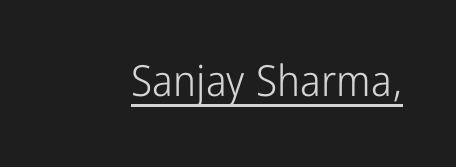
{"serif": "no", "italic": "no", "bold": "no", "weight": "light", "width": "condensed", "stroke_contrast": "low", "x_height": "medium", "monospaced": "no", "underline": "yes", "letter_spacing": "normal", "letter_spacing_em": 0.0, "glyph_px": 43}
